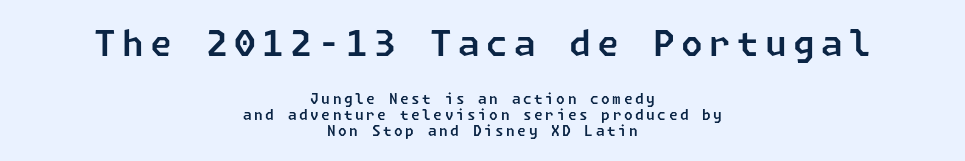
Compared with typical paragraphs, the rows here are closer together. Note: no serifs on the glyphs. Type size steps down from the first block to the second. Horizontal alignment here is central, giving a formal, balanced look. Type without underlining.
